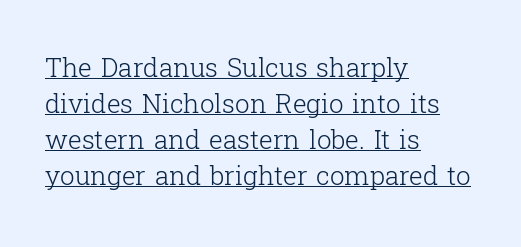
Q: Is the text bold? A: No.
Q: Is the text italic (slanted)? A: No, it is upright.
Q: Is the text underlined? A: Yes.
Q: How is the paragraph aligned? A: Left-aligned.
Q: Is the spacing between letters normal or unusually wide? A: Normal.
Q: Is the spacing between lines tight, normal or loose? A: Normal.
